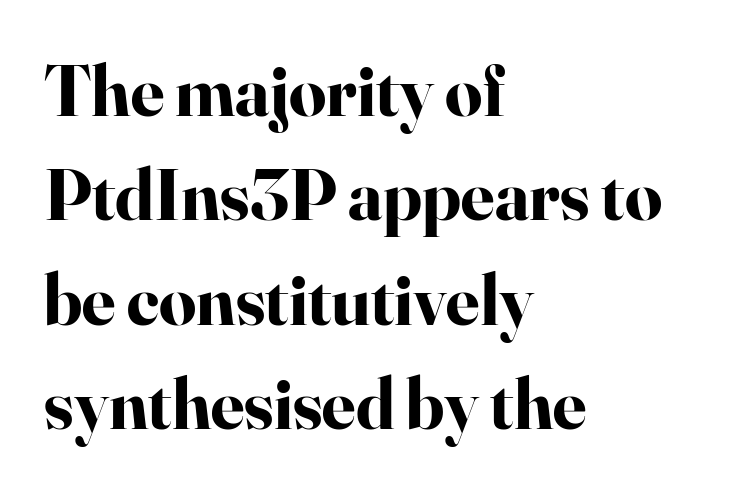
{"serif": "yes", "italic": "no", "bold": "yes", "weight": "bold", "width": "normal", "stroke_contrast": "high", "x_height": "small", "monospaced": "no", "underline": "no", "align": "left", "line_spacing": "normal", "line_spacing_ratio": 1.43, "letter_spacing": "normal", "letter_spacing_em": 0.0, "glyph_px": 73}
